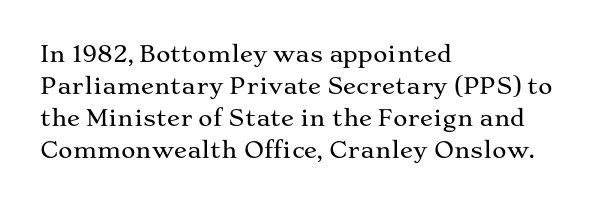
Q: Is the text italic (slanted)? A: No, it is upright.
Q: Is the text underlined? A: No.
Q: How is the paragraph aligned? A: Left-aligned.
Q: Is the spacing between letters normal or unusually wide? A: Normal.
Q: Is the spacing between lines tight, normal or loose? A: Normal.
